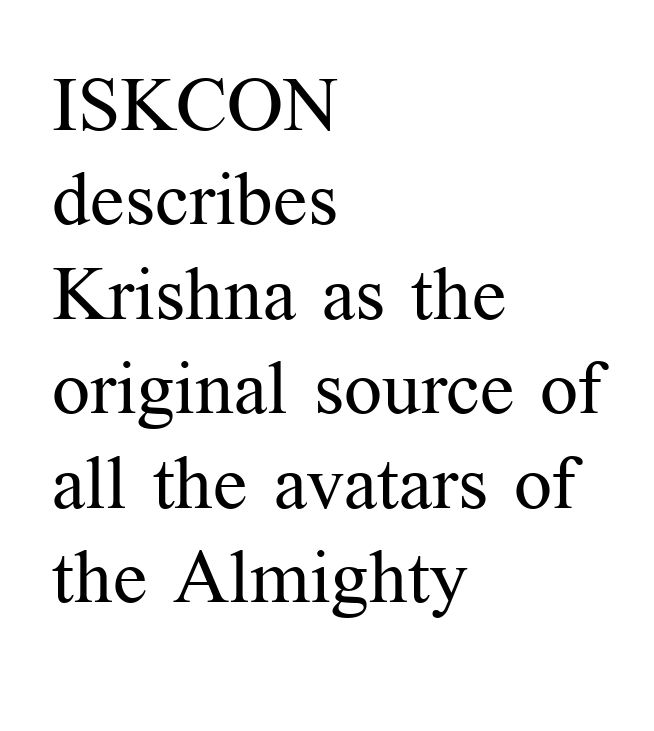
The image shows 75 px regular-weight serif type, upright; set left-aligned, normal line spacing (1.26x), normal letter spacing, not underlined; medium stroke contrast and a medium x-height.
